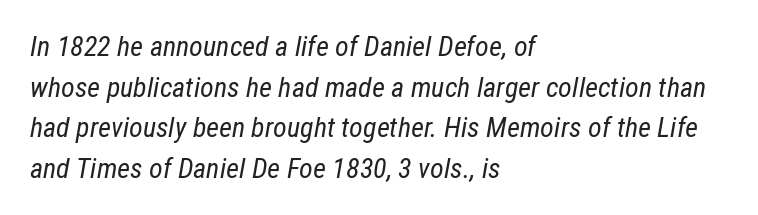
Interline gaps are of average width in this sample. Slanted lettering throughout. Horizontal alignment here is leftward, the default for most running prose. Default kerning and tracking; the words read as compact shapes.
